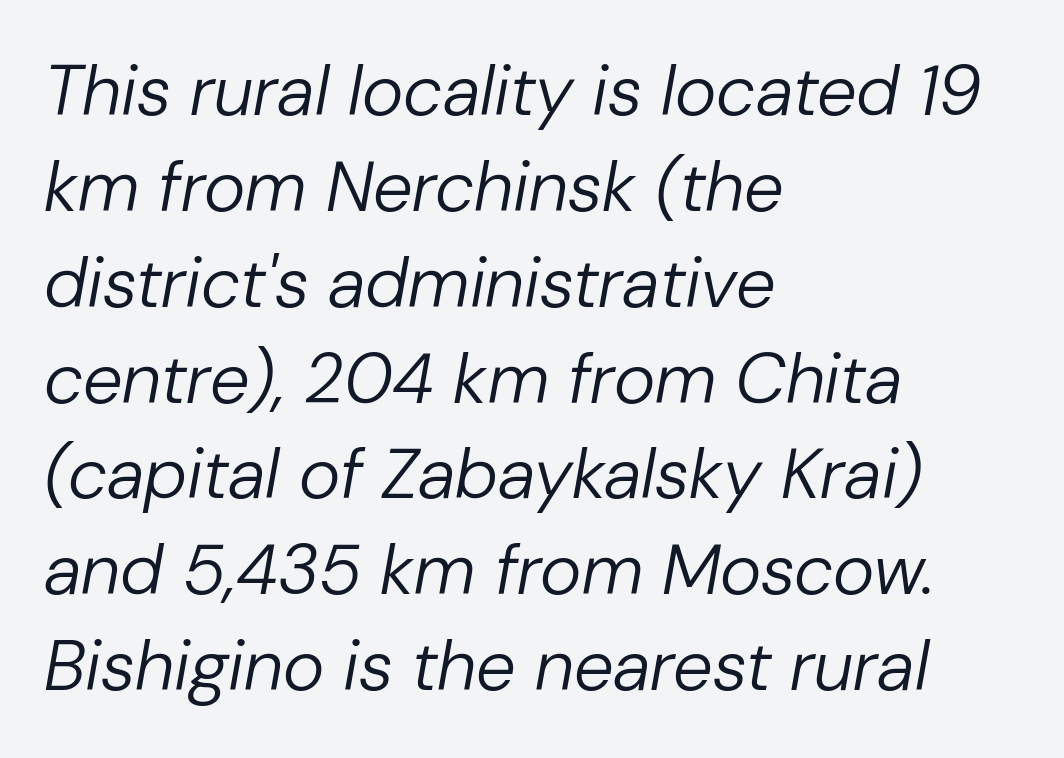
{"italic": "yes", "lean": "right", "slant_degrees": 10, "bold": "no", "weight": "regular", "width": "normal", "stroke_contrast": "low", "x_height": "medium", "monospaced": "no", "underline": "no", "align": "left", "line_spacing": "normal", "line_spacing_ratio": 1.35, "letter_spacing": "normal", "letter_spacing_em": 0.0, "glyph_px": 71}
